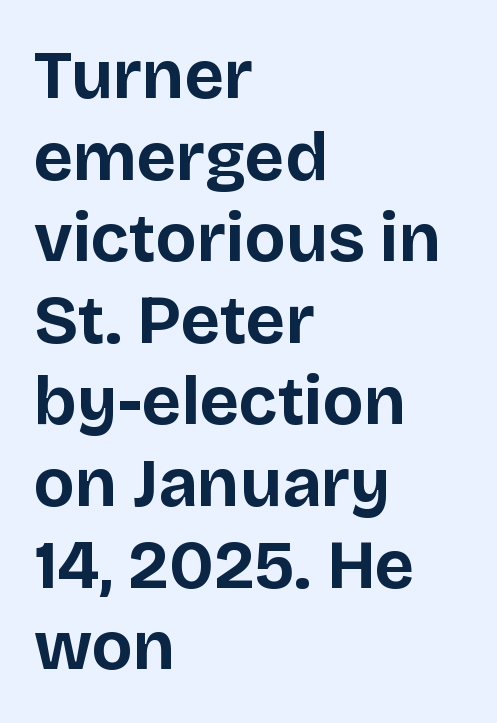
The image shows 68 px bold sans-serif type, upright; set left-aligned, line spacing 1.2x, normal letter spacing, not underlined; low stroke contrast and a large x-height.
